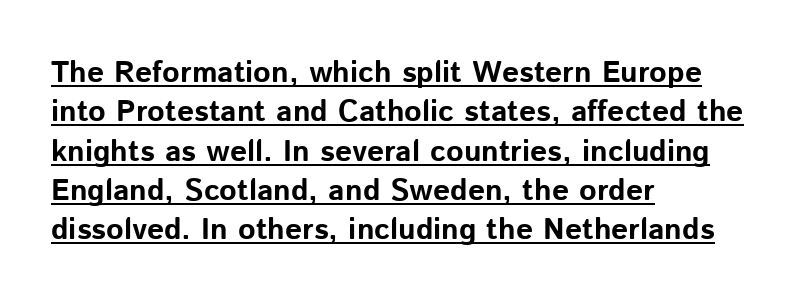
Q: Is the text bold? A: Yes.
Q: Is the text italic (slanted)? A: No, it is upright.
Q: Is the typeface a serif or a sans-serif typeface? A: Sans-serif.
Q: Is the text underlined? A: Yes.
Q: How is the paragraph aligned? A: Left-aligned.
Q: Is the spacing between letters normal or unusually wide? A: Normal.
Q: Is the spacing between lines tight, normal or loose? A: Normal.
Q: Width (condensed, normal, or wide)? A: Normal.
Q: Stroke contrast? A: Low.
Q: x-height? A: Medium.
Q: Monospaced? A: No.
